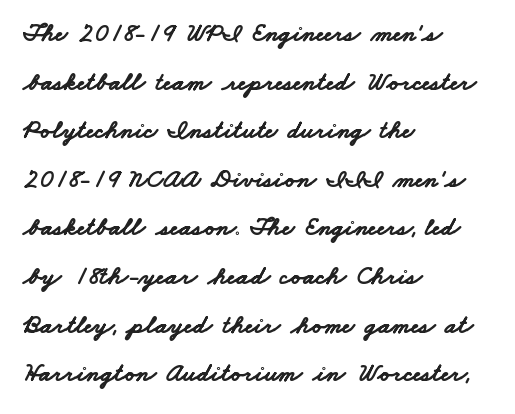
{"bold": "yes", "underline": "no", "align": "left", "line_spacing_ratio": 1.87, "letter_spacing": "normal", "letter_spacing_em": 0.0, "glyph_px": 26}
